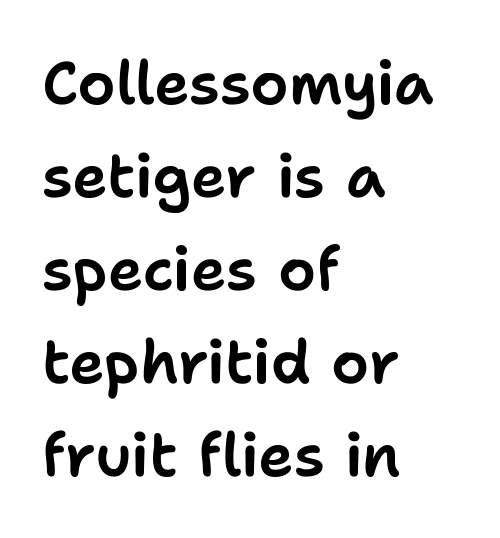
The image shows 60 px sans-serif type, upright; set left-aligned, normal line spacing (1.55x), normal letter spacing, not underlined; low stroke contrast and a medium x-height.
